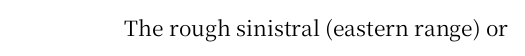
Every character sits straight up, as roman type does. The string is rendered with underlining switched off. Students, note that the glyphs here touch the page at normal intervals.
